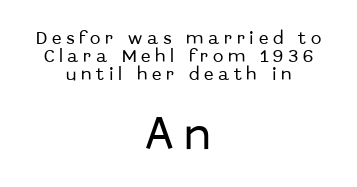
How would I describe the line gaps? Plain and ordinary. The rendering shows plain stroke endings on the letterforms — a sans-serif design. Here the designer chose a conventional face with non-uniform glyph widths. Typesetter's note — lower block bumped up in size, upper block left smaller. Inter-character spacing is expanded well beyond the font's built-in metrics.
